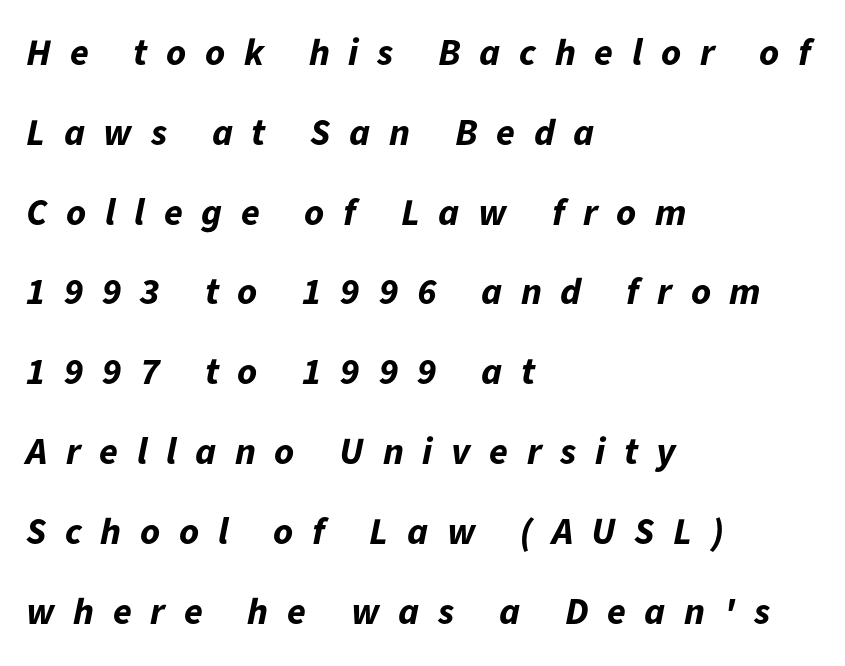
The image shows 38 px bold type, italic (leaning right); set left-aligned, loose line spacing (2.1x), unusually wide letter spacing (+0.49 em), not underlined; low stroke contrast and a medium x-height.
